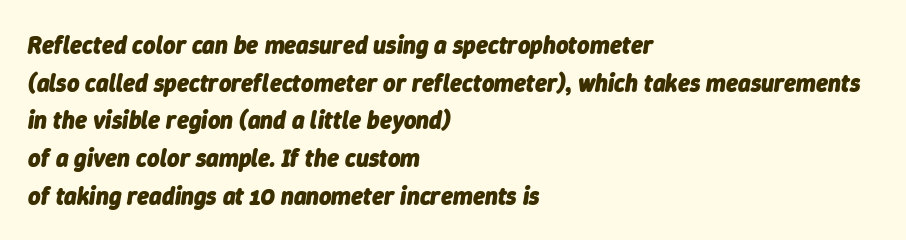
{"italic": "yes", "lean": "right", "slant_degrees": 9, "bold": "yes", "underline": "no", "align": "left", "line_spacing": "normal", "line_spacing_ratio": 1.57, "letter_spacing": "normal", "letter_spacing_em": 0.0, "glyph_px": 24}
